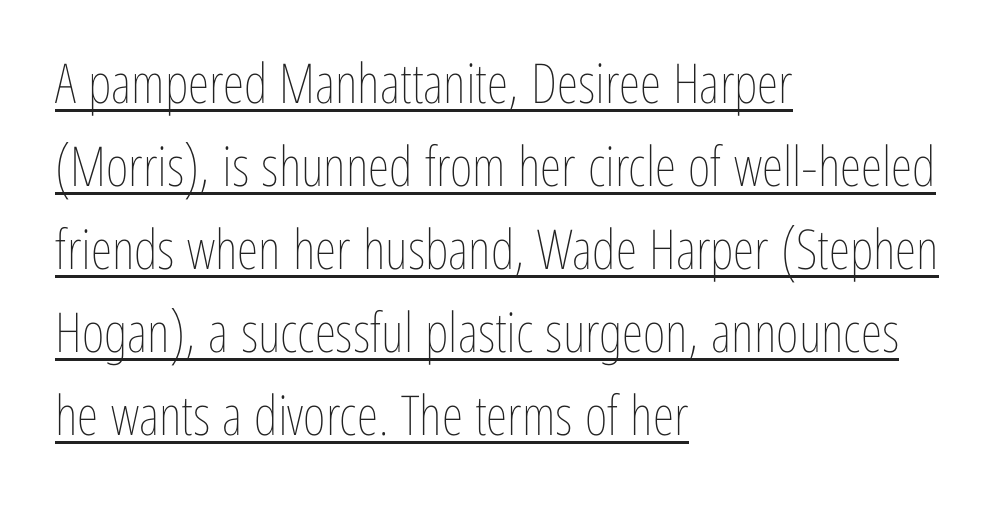
{"italic": "no", "bold": "no", "weight": "thin", "width": "condensed", "stroke_contrast": "low", "x_height": "medium", "monospaced": "no", "underline": "yes", "align": "left", "line_spacing": "normal", "line_spacing_ratio": 1.51, "letter_spacing": "normal", "letter_spacing_em": 0.0, "glyph_px": 55}
